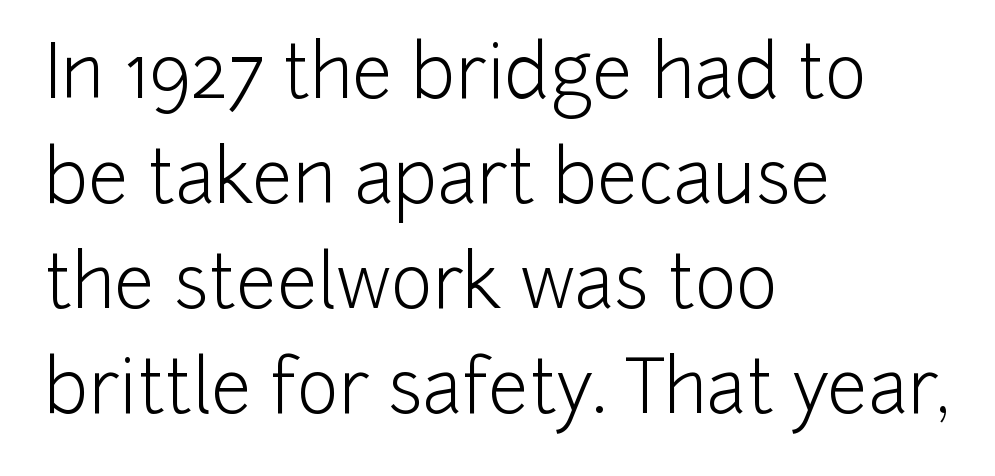
Q: Is the text bold? A: No.
Q: Is the text italic (slanted)? A: No, it is upright.
Q: Is the typeface a serif or a sans-serif typeface? A: Sans-serif.
Q: Is the text underlined? A: No.
Q: How is the paragraph aligned? A: Left-aligned.
Q: Is the spacing between letters normal or unusually wide? A: Normal.
Q: Is the spacing between lines tight, normal or loose? A: Normal.
Q: Width (condensed, normal, or wide)? A: Normal.
Q: Stroke contrast? A: Low.
Q: x-height? A: Medium.
Q: Monospaced? A: No.
